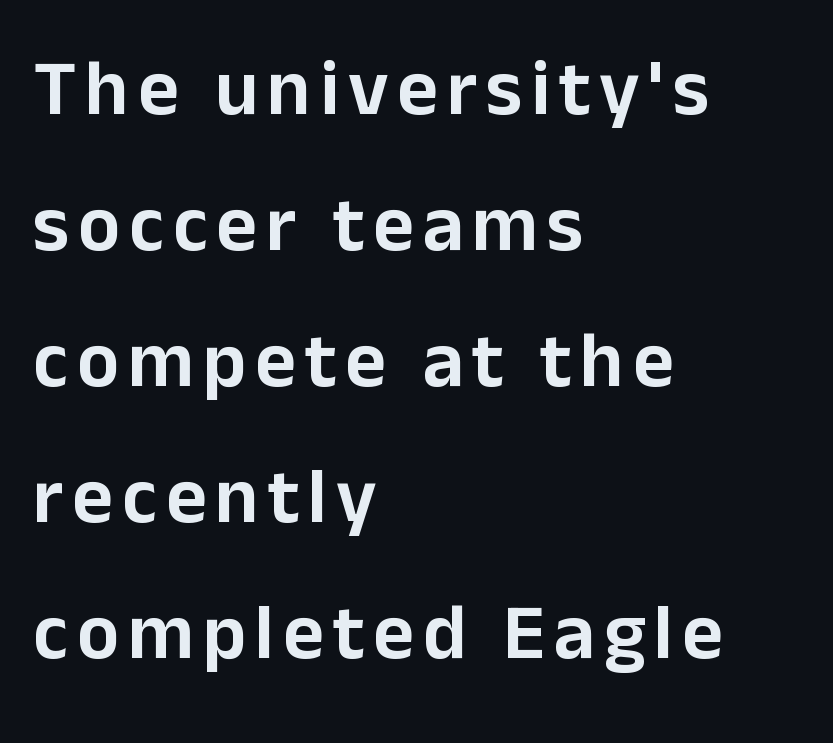
Is there any slant? The stems are plumb. Letters rest on an invisible, unmarked baseline. Notice how the passage keeps a crisp vertical edge on the left only. Stroke terminals: plain, sans-serif. Proportional: the letters do not fall into vertical columns.
